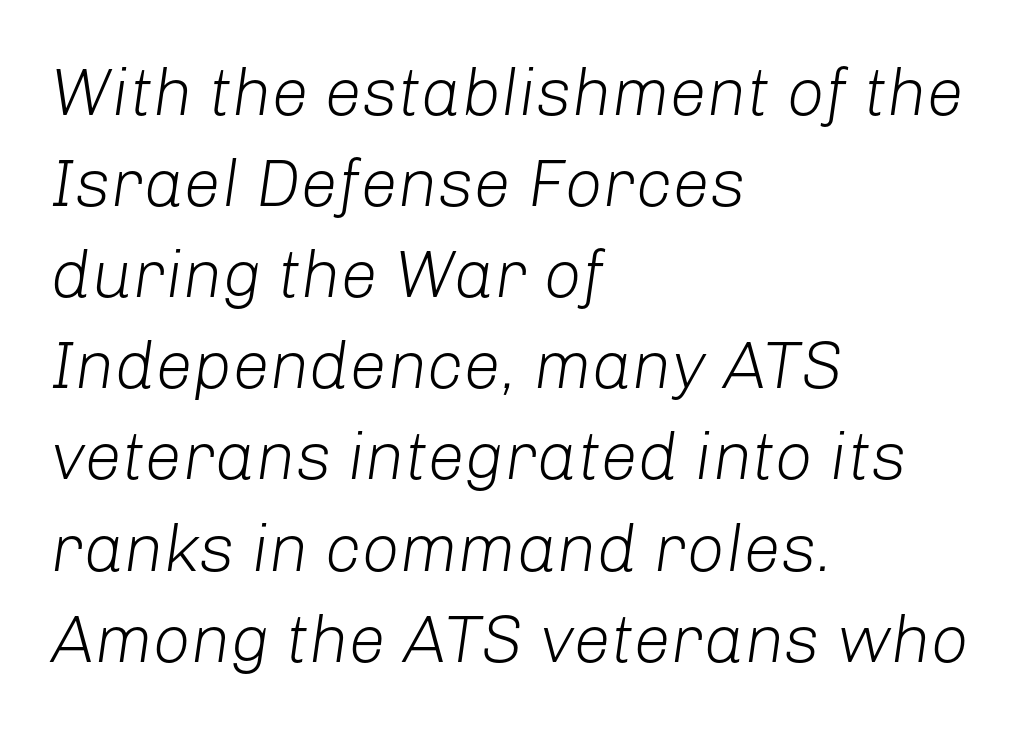
The image shows 67 px light type, italic (leaning right); set left-aligned, normal line spacing (1.36x), normal letter spacing, not underlined; low stroke contrast and a medium x-height.
